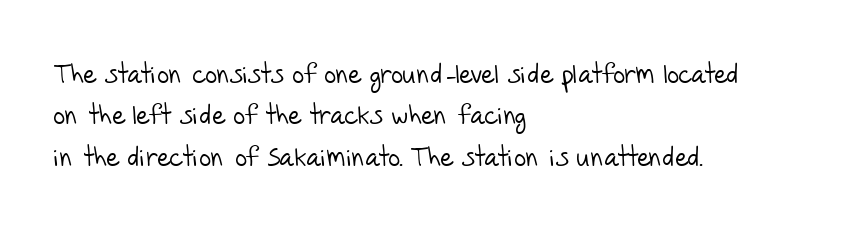
The cut favours lightness, reaching ordinary text weight at its darkest. One-word summary of the alignment: left. One glance says typical: line gaps are just what's usual. No word sits above an underline. The type is set solid horizontally, with unmodified tracking.
